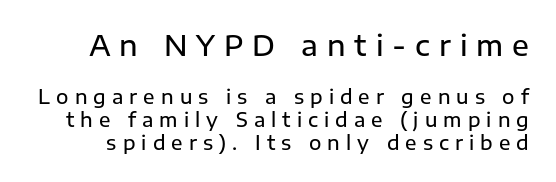
The image shows 28 px semibold sans-serif type, upright; set line spacing 1.22x, unusually wide letter spacing (+0.32 em), not underlined; the first (top) block is 1.47x larger; low stroke contrast and a medium x-height.
